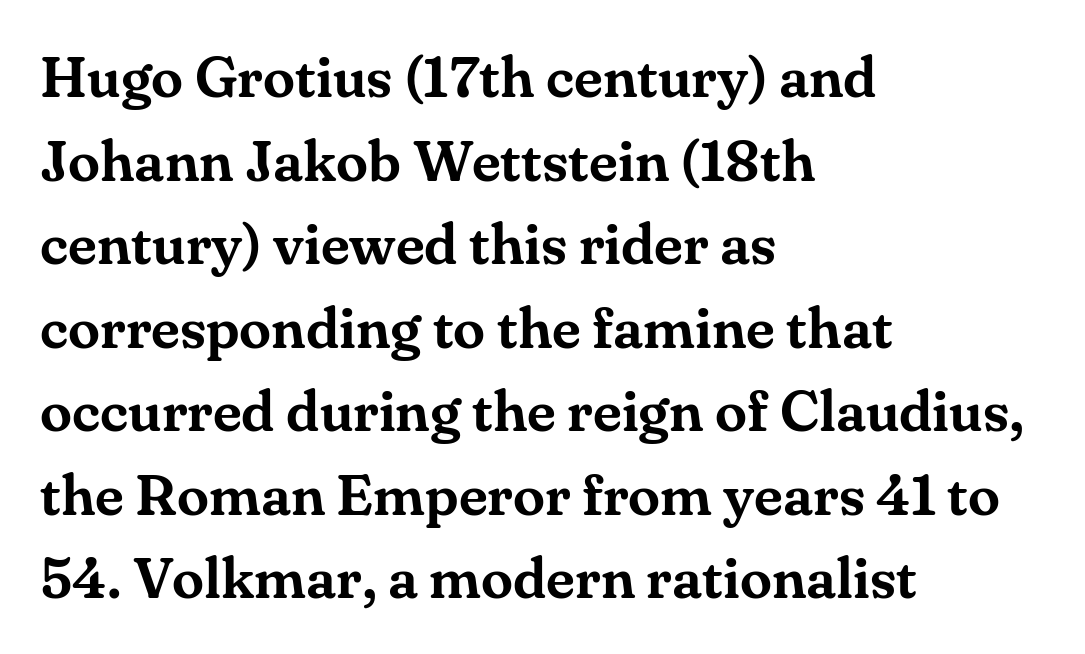
{"serif": "yes", "italic": "no", "width": "normal", "stroke_contrast": "medium", "x_height": "small", "monospaced": "no", "underline": "no", "align": "left", "line_spacing": "normal", "line_spacing_ratio": 1.44, "letter_spacing": "normal", "letter_spacing_em": 0.0, "glyph_px": 58}
